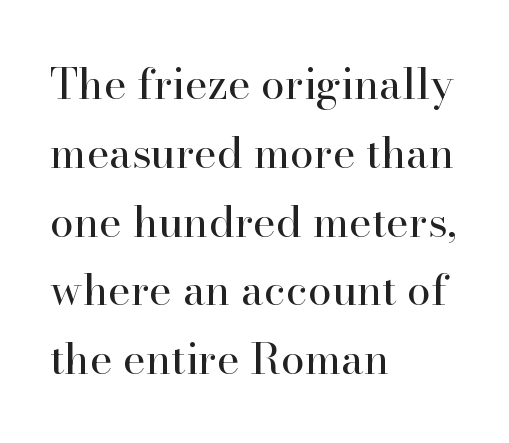
Q: Is the text bold? A: No.
Q: Is the text italic (slanted)? A: No, it is upright.
Q: Is the typeface a serif or a sans-serif typeface? A: Serif.
Q: Is the text underlined? A: No.
Q: How is the paragraph aligned? A: Left-aligned.
Q: Is the spacing between letters normal or unusually wide? A: Normal.
Q: Is the spacing between lines tight, normal or loose? A: Normal.
Q: Width (condensed, normal, or wide)? A: Normal.
Q: Stroke contrast? A: High.
Q: x-height? A: Small.
Q: Monospaced? A: No.
